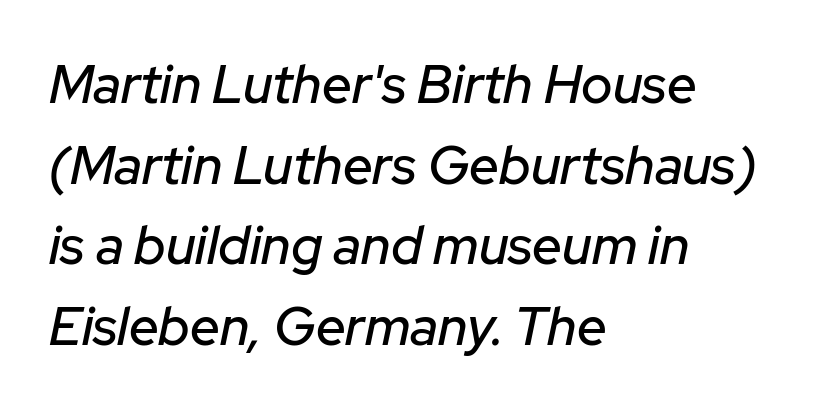
Q: Is the text italic (slanted)? A: Yes, it leans right by about 12 degrees.
Q: Is the text underlined? A: No.
Q: How is the paragraph aligned? A: Left-aligned.
Q: Is the spacing between letters normal or unusually wide? A: Normal.
Q: Is the spacing between lines tight, normal or loose? A: Normal.
Q: Width (condensed, normal, or wide)? A: Normal.
Q: Stroke contrast? A: Low.
Q: x-height? A: Medium.
Q: Monospaced? A: No.
